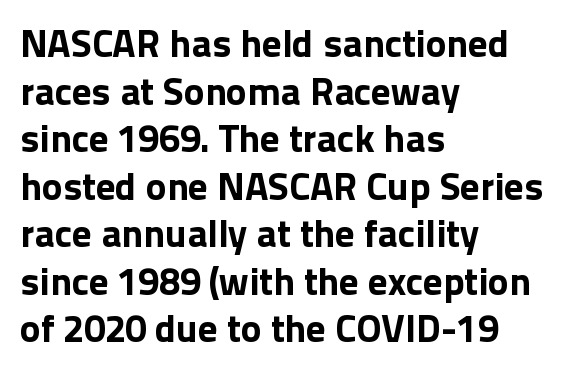
How are the letters spaced? Ordinarily, with no added tracking. It's the straight-up-and-down kind of type. The font family rendered here belongs to the sans-serif group. These lines are set flush left with a ragged right edge. Just letters on the line, the space beneath them empty. The rendering uses natural spacing where letterforms have individual widths.
